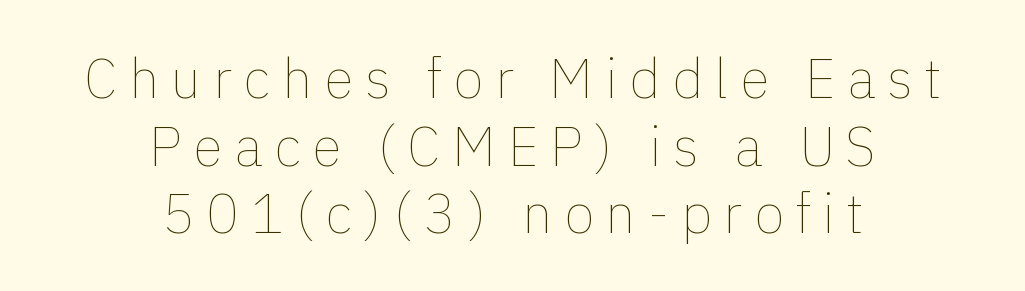
Q: Is the text bold? A: No.
Q: Is the text italic (slanted)? A: No, it is upright.
Q: Is the text underlined? A: No.
Q: How is the paragraph aligned? A: Centered.
Q: Is the spacing between letters normal or unusually wide? A: Unusually wide.
Q: Width (condensed, normal, or wide)? A: Normal.
Q: x-height? A: Medium.
Q: Monospaced? A: No.
